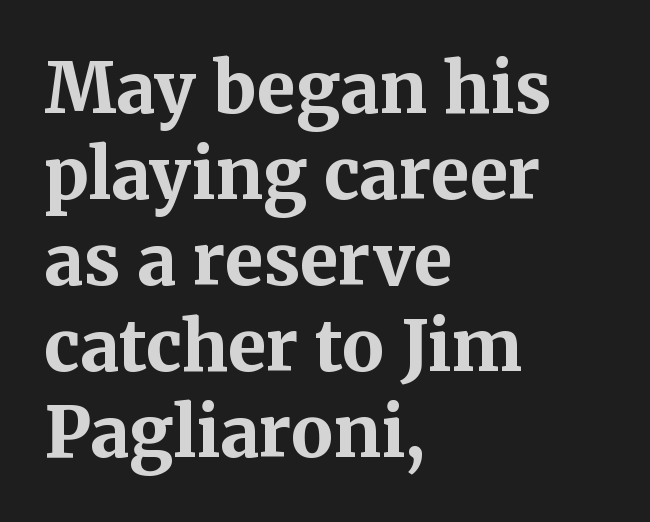
Here the designer chose a conventional face with non-uniform glyph widths. Line beginnings align vertically; line endings do not. Does the weight exceed regular? Yes, all the way to bold. No word sits above an underline. The characters display serif detailing at their extremities.
